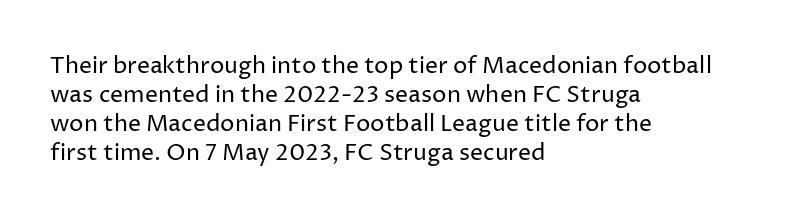
{"italic": "no", "bold": "no", "underline": "no", "align": "left", "line_spacing": "normal", "line_spacing_ratio": 1.26, "letter_spacing": "normal", "letter_spacing_em": 0.0, "glyph_px": 23}
